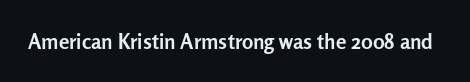
The image shows 21 px bold type, upright; set normal letter spacing, not underlined.
